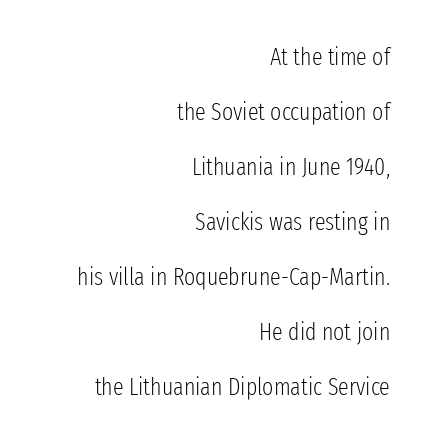
{"italic": "no", "bold": "no", "underline": "no", "align": "right", "line_spacing": "loose", "line_spacing_ratio": 2.29, "letter_spacing": "normal", "letter_spacing_em": 0.0, "glyph_px": 24}
